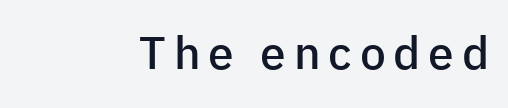
Q: Is the text bold? A: Semi-bold.
Q: Is the text italic (slanted)? A: No, it is upright.
Q: Is the typeface a serif or a sans-serif typeface? A: Sans-serif.
Q: Is the text underlined? A: No.
Q: How is the paragraph aligned? A: Right-aligned.
Q: Width (condensed, normal, or wide)? A: Normal.
Q: Stroke contrast? A: Low.
Q: x-height? A: Medium.
Q: Monospaced? A: No.
